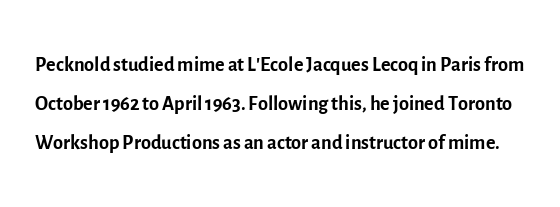
Q: Is the text bold? A: No.
Q: Is the text italic (slanted)? A: No, it is upright.
Q: Is the typeface a serif or a sans-serif typeface? A: Sans-serif.
Q: Is the text underlined? A: No.
Q: Is the spacing between letters normal or unusually wide? A: Normal.
Q: Is the spacing between lines tight, normal or loose? A: Normal.
Q: Width (condensed, normal, or wide)? A: Normal.
Q: x-height? A: Medium.
Q: Monospaced? A: No.
